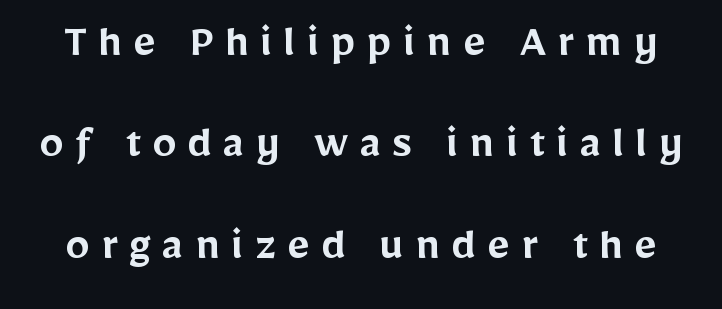
The image shows 49 px semibold sans-serif type, upright; set loose line spacing (2.07x), unusually wide letter spacing (+0.23 em), not underlined; low stroke contrast and a medium x-height.
